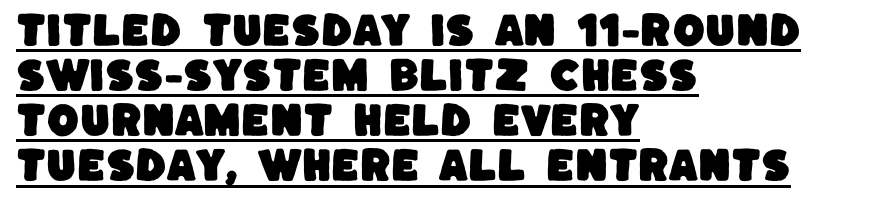
Note the varied advance widths — an 'i' is clearly narrower than an 'm'. Nobody touched the tracking dial on this one. I'd call this a sans setting — the letters go barefoot. Descenders here cross a horizontal rule under the line. Line beginnings align vertically; line endings do not.
